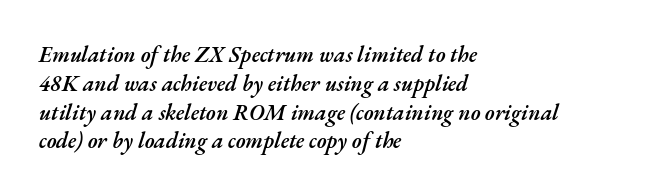
The image shows 22 px text type, italic (leaning right); set left-aligned, normal line spacing (1.31x), normal letter spacing, not underlined.
